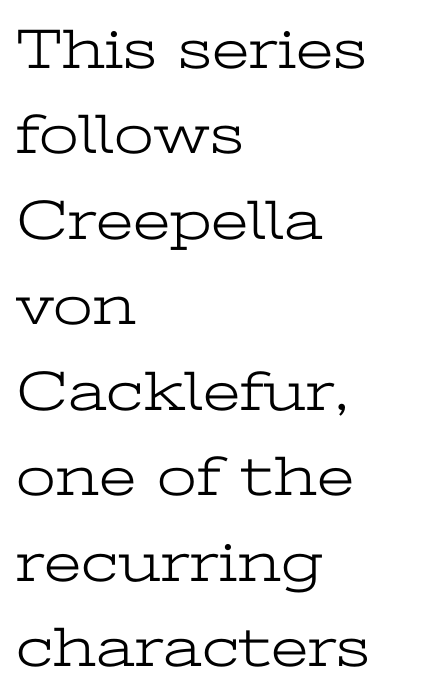
In CSS terms this would be text-align: left. Unmarked baselines from the first word to the last. If you drew a line through each stem, it would be perfectly vertical. A typesetter would call this proportional, since set widths differ per character. Note: serifs present on the glyphs.
